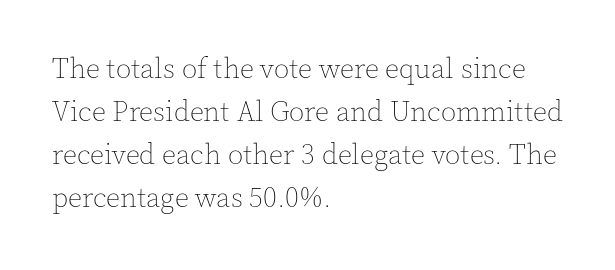
{"italic": "no", "bold": "no", "weight": "thin", "width": "normal", "x_height": "medium", "monospaced": "no", "underline": "no", "align": "left", "line_spacing": "normal", "line_spacing_ratio": 1.54, "letter_spacing": "normal", "letter_spacing_em": 0.0, "glyph_px": 28}
